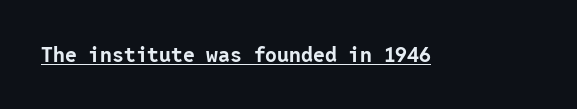
Q: Is the text bold? A: Yes.
Q: Is the text italic (slanted)? A: No, it is upright.
Q: Is the text underlined? A: Yes.
Q: Is the spacing between letters normal or unusually wide? A: Normal.
